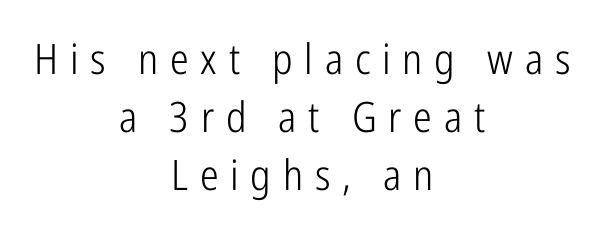
The image shows 42 px light, condensed sans-serif type, upright; set centered, normal line spacing (1.38x), unusually wide letter spacing (+0.28 em), not underlined; low stroke contrast and a medium x-height.
